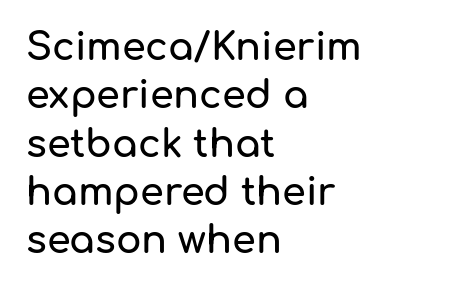
Interline gaps are of average width in this sample. A student would call this left alignment; a typographer would say flush left, rag right. Plain, unruled lines of type. You can tell from the bare stems that sans-serif type was used. Students, note that the glyphs here touch the page at normal intervals. These lines are rendered in a variable-pitch font.
